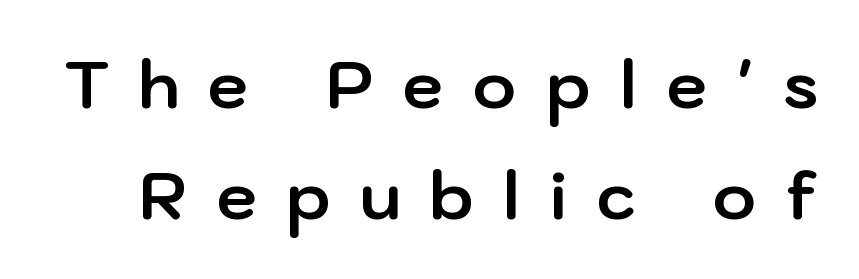
{"serif": "no", "italic": "no", "bold": "yes", "weight": "bold", "width": "normal", "stroke_contrast": "low", "x_height": "medium", "monospaced": "no", "underline": "no", "line_spacing_ratio": 1.71, "letter_spacing": "wide", "letter_spacing_em": 0.46, "glyph_px": 65}
